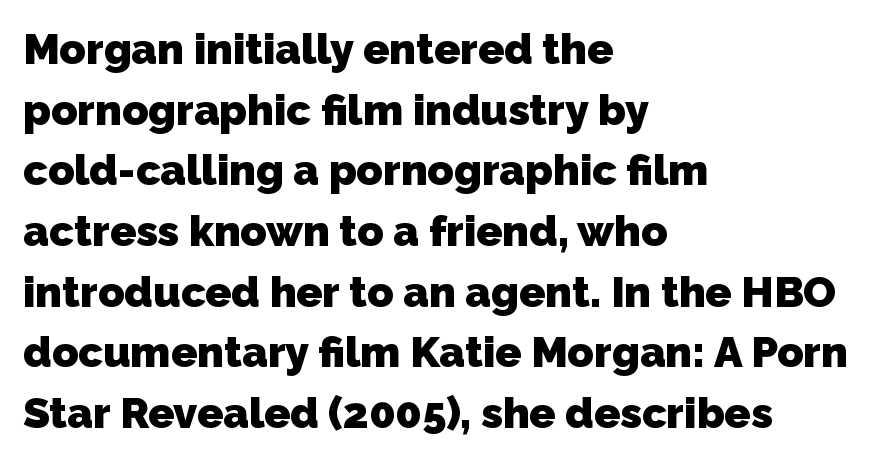
Q: Is the text bold? A: Yes.
Q: Is the typeface a serif or a sans-serif typeface? A: Sans-serif.
Q: Is the text underlined? A: No.
Q: How is the paragraph aligned? A: Left-aligned.
Q: Is the spacing between letters normal or unusually wide? A: Normal.
Q: Is the spacing between lines tight, normal or loose? A: Normal.
Q: Width (condensed, normal, or wide)? A: Normal.
Q: Stroke contrast? A: Low.
Q: x-height? A: Medium.
Q: Monospaced? A: No.
